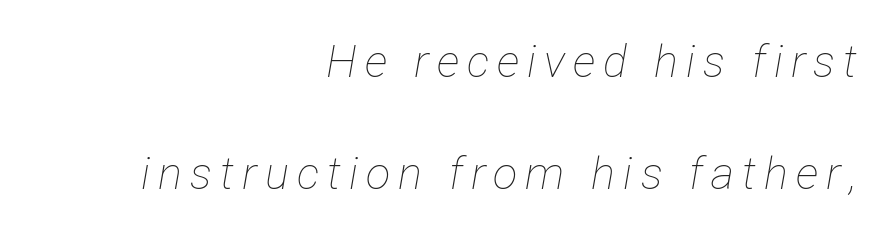
The string is rendered with underlining switched off. Stems and bowls with no extra thickness — not bold. Is this a fixed-width face? No — the glyphs have proportional, varying widths. Slanted lettering throughout. In terms of leading, this rendering errs on the spacious side. The setting favours the right margin, as signatures and pull-quotes sometimes do.
